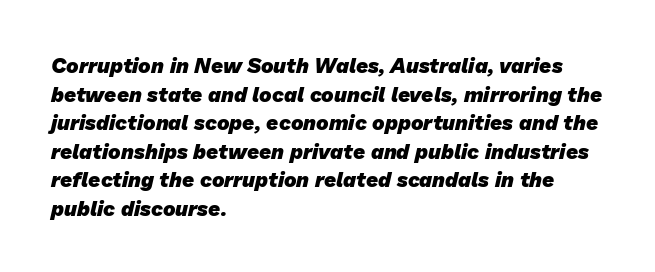
Q: Is the text bold? A: Yes.
Q: Is the text underlined? A: No.
Q: How is the paragraph aligned? A: Left-aligned.
Q: Is the spacing between letters normal or unusually wide? A: Normal.
Q: Is the spacing between lines tight, normal or loose? A: Normal.
